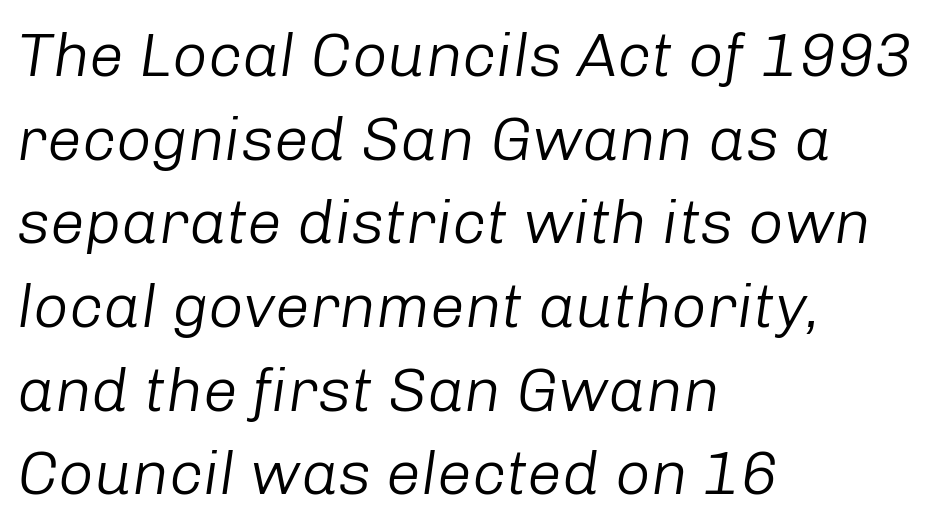
The image shows 62 px light type, italic (leaning right); set left-aligned, normal line spacing (1.35x), normal letter spacing, not underlined; low stroke contrast and a medium x-height.
